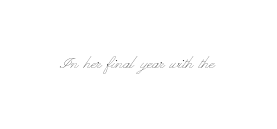
The image shows 20 px text type; set normal letter spacing, not underlined.
